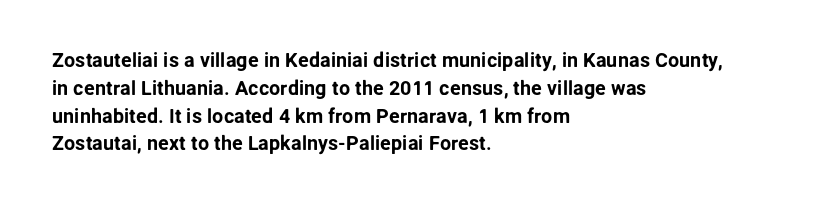
{"italic": "no", "underline": "no", "align": "left", "line_spacing": "normal", "line_spacing_ratio": 1.39, "letter_spacing": "normal", "letter_spacing_em": 0.0, "glyph_px": 20}
